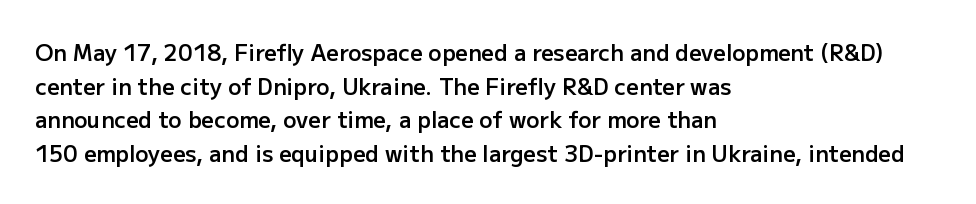
The image shows 22 px text type, upright; set left-aligned, normal line spacing (1.53x), normal letter spacing, not underlined.
